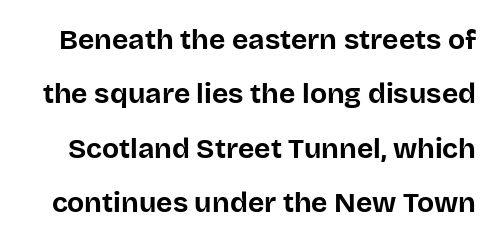
The image shows 28 px bold sans-serif type, upright; set loose line spacing (1.94x), normal letter spacing, not underlined; low stroke contrast and a large x-height.
